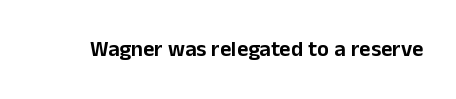
{"italic": "no", "underline": "no", "letter_spacing": "normal", "letter_spacing_em": 0.0, "glyph_px": 22}
